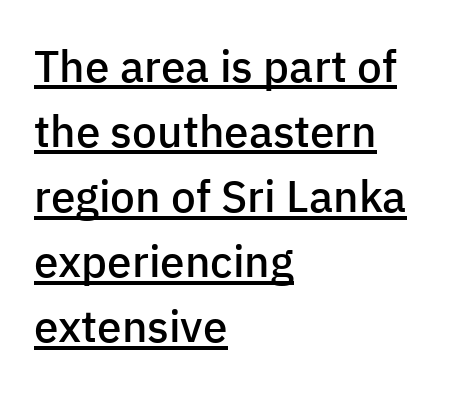
{"serif": "no", "italic": "no", "bold": "semi", "weight": "semibold", "width": "normal", "stroke_contrast": "low", "x_height": "medium", "monospaced": "no", "underline": "yes", "align": "left", "line_spacing": "normal", "line_spacing_ratio": 1.48, "letter_spacing": "normal", "letter_spacing_em": 0.0, "glyph_px": 44}
